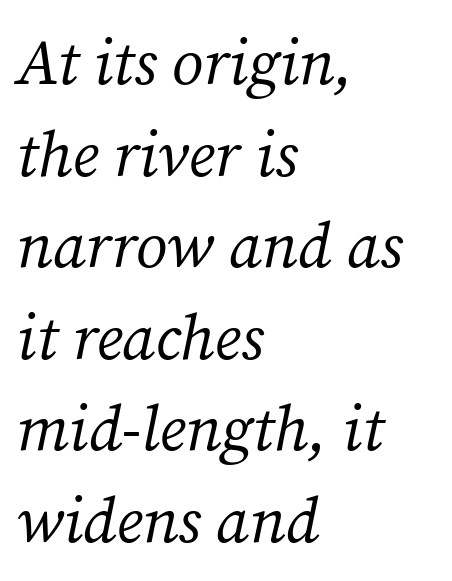
Q: Is the text bold? A: No.
Q: Is the text italic (slanted)? A: Yes, it leans right by about 12 degrees.
Q: Is the typeface a serif or a sans-serif typeface? A: Serif.
Q: Is the text underlined? A: No.
Q: How is the paragraph aligned? A: Left-aligned.
Q: Is the spacing between letters normal or unusually wide? A: Normal.
Q: Is the spacing between lines tight, normal or loose? A: Normal.
Q: Width (condensed, normal, or wide)? A: Normal.
Q: Stroke contrast? A: Medium.
Q: x-height? A: Medium.
Q: Monospaced? A: No.
